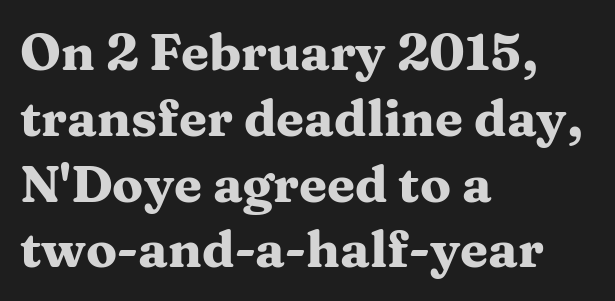
{"serif": "yes", "italic": "no", "bold": "yes", "weight": "heavy", "width": "wide", "stroke_contrast": "medium", "x_height": "medium", "monospaced": "no", "underline": "no", "align": "left", "line_spacing": "normal", "line_spacing_ratio": 1.29, "letter_spacing": "normal", "letter_spacing_em": 0.0, "glyph_px": 51}
